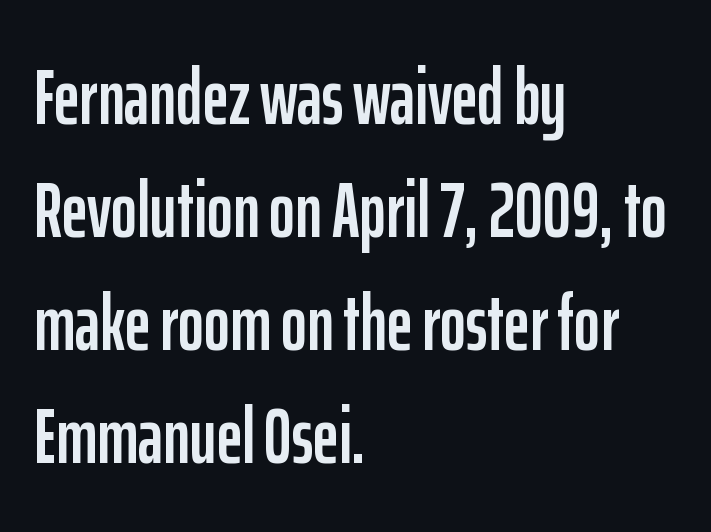
The image shows 79 px condensed sans-serif type, upright; set left-aligned, normal line spacing (1.43x), normal letter spacing, not underlined; low stroke contrast and a medium x-height.
